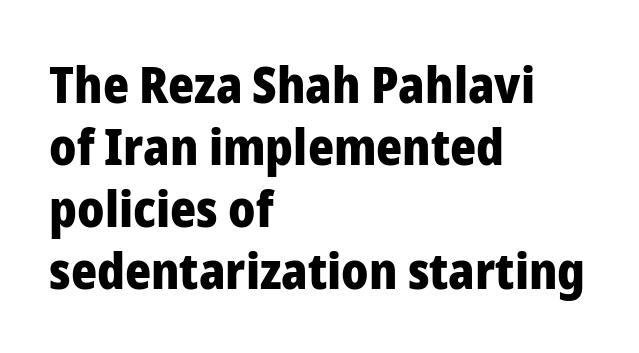
The image shows 50 px heavy sans-serif type, upright; set left-aligned, line spacing 1.24x, normal letter spacing, not underlined; low stroke contrast and a medium x-height.
